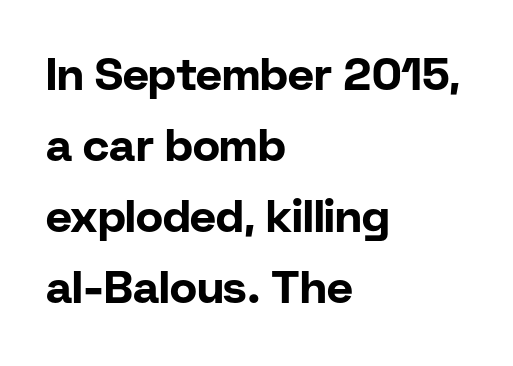
Q: Is the text bold? A: Yes.
Q: Is the text italic (slanted)? A: No, it is upright.
Q: Is the typeface a serif or a sans-serif typeface? A: Sans-serif.
Q: Is the text underlined? A: No.
Q: How is the paragraph aligned? A: Left-aligned.
Q: Is the spacing between letters normal or unusually wide? A: Normal.
Q: Is the spacing between lines tight, normal or loose? A: Normal.
Q: Width (condensed, normal, or wide)? A: Normal.
Q: Stroke contrast? A: Low.
Q: x-height? A: Medium.
Q: Monospaced? A: No.
